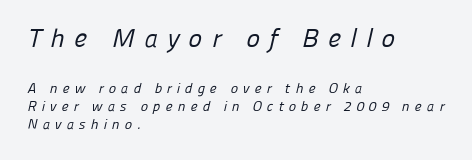
Q: Is the text bold? A: No.
Q: Is the text underlined? A: No.
Q: How is the paragraph aligned? A: Left-aligned.
Q: Is the spacing between letters normal or unusually wide? A: Unusually wide.
Q: Is the spacing between lines tight, normal or loose? A: Normal.
Q: Which block of text is set in a larger size, the first (top) or the second (bottom)? A: The first (top) one.
